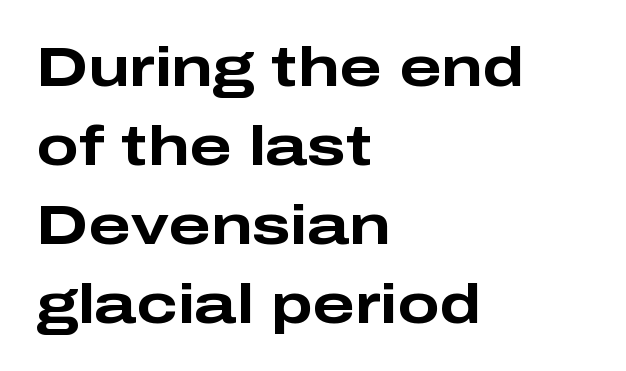
{"serif": "no", "italic": "no", "bold": "yes", "weight": "bold", "width": "wide", "stroke_contrast": "low", "x_height": "medium", "monospaced": "no", "underline": "no", "align": "left", "line_spacing": "normal", "line_spacing_ratio": 1.41, "letter_spacing": "normal", "letter_spacing_em": 0.0, "glyph_px": 56}
